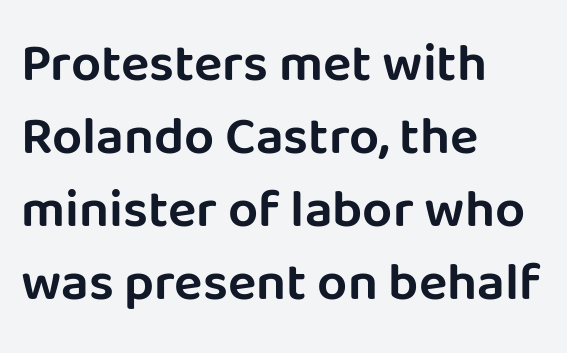
Q: Is the text italic (slanted)? A: No, it is upright.
Q: Is the typeface a serif or a sans-serif typeface? A: Sans-serif.
Q: Is the text underlined? A: No.
Q: How is the paragraph aligned? A: Left-aligned.
Q: Is the spacing between letters normal or unusually wide? A: Normal.
Q: Is the spacing between lines tight, normal or loose? A: Normal.
Q: Width (condensed, normal, or wide)? A: Normal.
Q: Stroke contrast? A: Low.
Q: x-height? A: Large.
Q: Monospaced? A: No.
